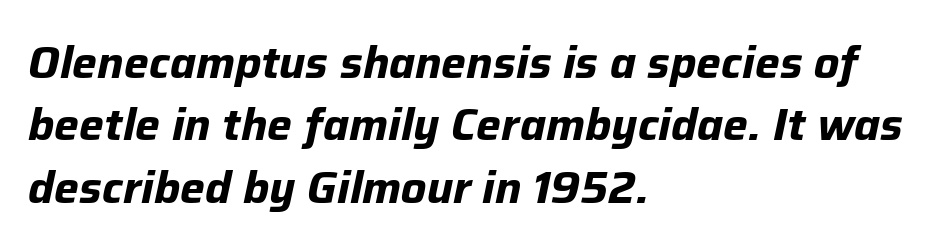
This sample has the flowing, uneven cadence of proportional lettering. Tall strokes in this sample are angled rather than plumb. Summary of weight: heavy, a full bold. The baseline area is clear.
